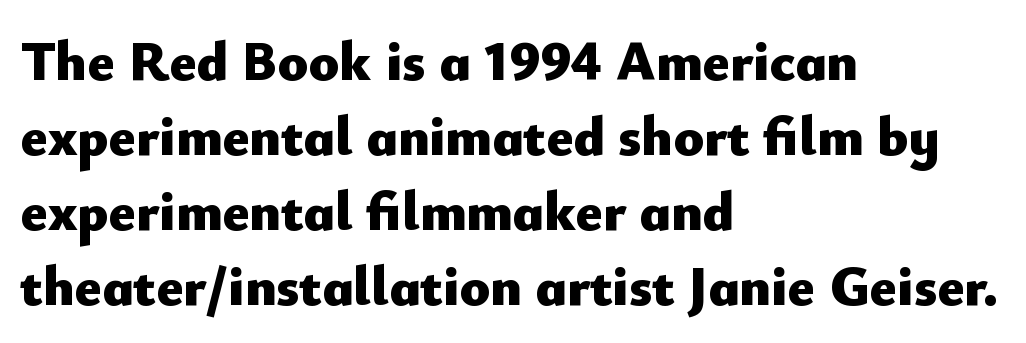
{"serif": "no", "italic": "no", "bold": "yes", "weight": "heavy", "width": "normal", "stroke_contrast": "low", "x_height": "small", "monospaced": "no", "underline": "no", "align": "left", "line_spacing": "normal", "line_spacing_ratio": 1.34, "letter_spacing": "normal", "letter_spacing_em": 0.0, "glyph_px": 56}
